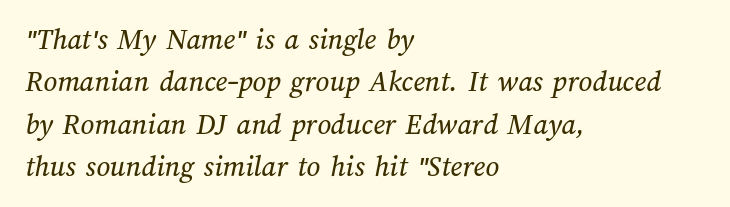
The image shows 30 px text type; set left-aligned, normal line spacing (1.41x), normal letter spacing, not underlined; medium stroke contrast and a medium x-height.
